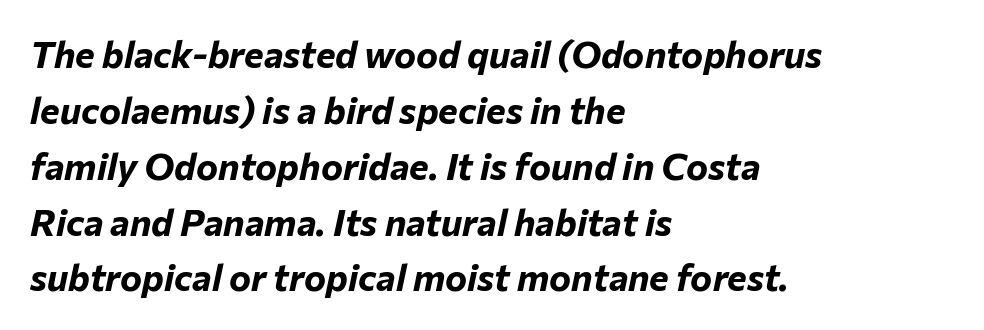
Summary of vertical rhythm: regular, with standard interline spacing. Italic? Definitely — the glyphs are oblique. These lines keep a tight, regular rhythm from letter to letter. The lines in this sample share a left origin and differ only in where they stop. Plain, unruled lines of type.
